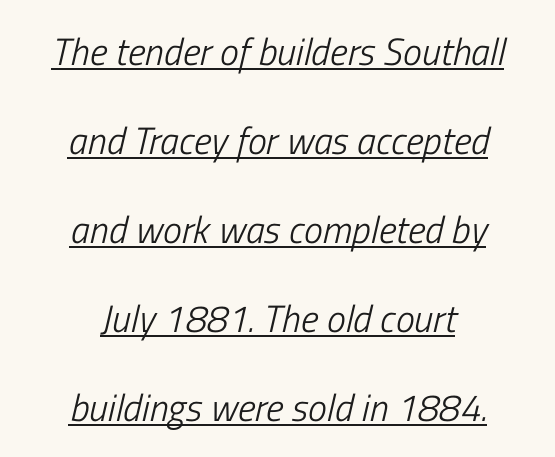
Stroke mass is kept to a normal reading level or below. This sample is center-justified, so both line endings float freely. These lines were composed using italics. You could call the tracking neutral — neither tight nor loose. Is this a fixed-width face? No — the glyphs have proportional, varying widths.
